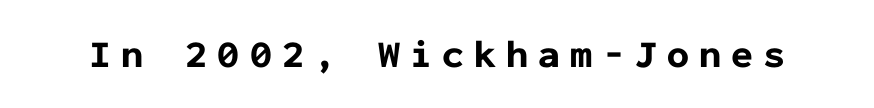
The image shows 39 px bold sans-serif type, upright, monospaced; set unusually wide letter spacing (+0.26 em), not underlined; low stroke contrast and a medium x-height.
